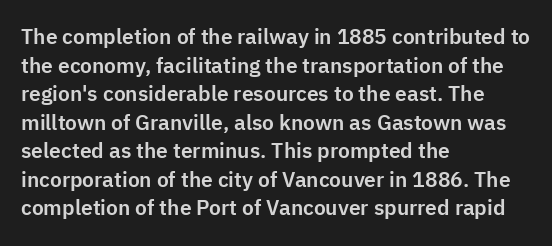
Q: Is the text italic (slanted)? A: No, it is upright.
Q: Is the text underlined? A: No.
Q: How is the paragraph aligned? A: Left-aligned.
Q: Is the spacing between letters normal or unusually wide? A: Normal.
Q: Is the spacing between lines tight, normal or loose? A: Normal.
